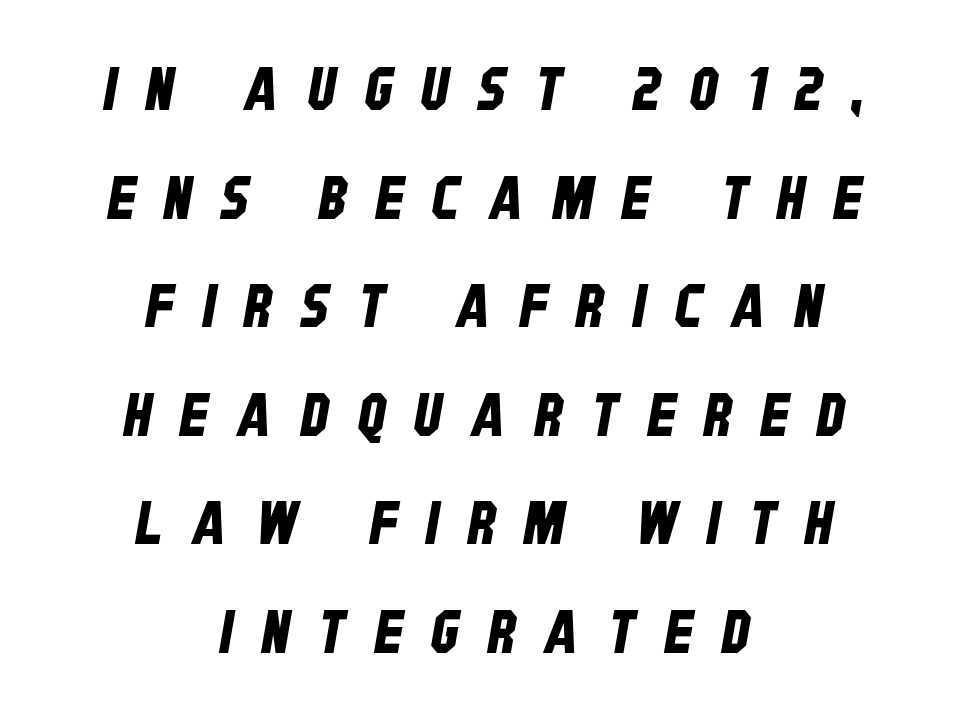
Q: Is the typeface a serif or a sans-serif typeface? A: Sans-serif.
Q: Is the text underlined? A: No.
Q: How is the paragraph aligned? A: Centered.
Q: Is the spacing between letters normal or unusually wide? A: Unusually wide.
Q: Width (condensed, normal, or wide)? A: Condensed.
Q: Stroke contrast? A: Low.
Q: x-height? A: Large.
Q: Monospaced? A: No.
